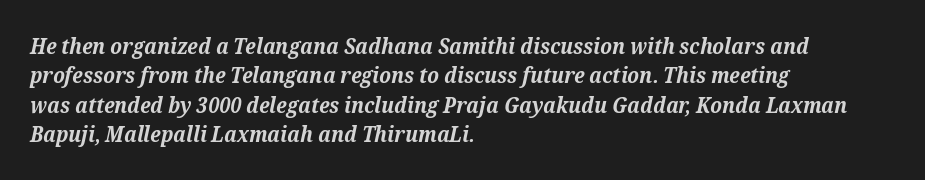
The image shows 22 px bold type, italic (leaning right); set left-aligned, normal line spacing (1.34x), normal letter spacing, not underlined.
